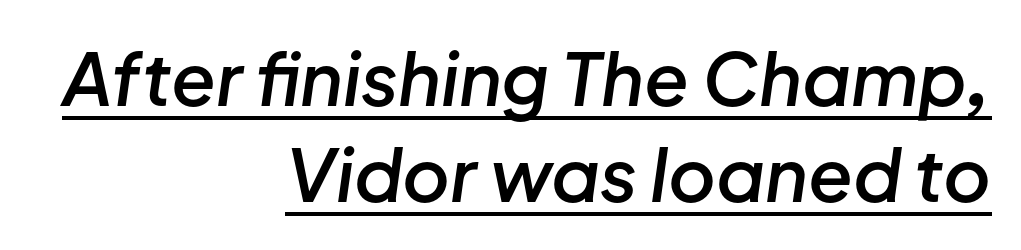
Q: Is the text bold? A: Semi-bold.
Q: Is the text italic (slanted)? A: Yes, it leans right by about 8 degrees.
Q: Is the text underlined? A: Yes.
Q: How is the paragraph aligned? A: Right-aligned.
Q: Is the spacing between letters normal or unusually wide? A: Normal.
Q: Is the spacing between lines tight, normal or loose? A: Normal.
Q: Width (condensed, normal, or wide)? A: Normal.
Q: Stroke contrast? A: Low.
Q: x-height? A: Medium.
Q: Monospaced? A: No.
